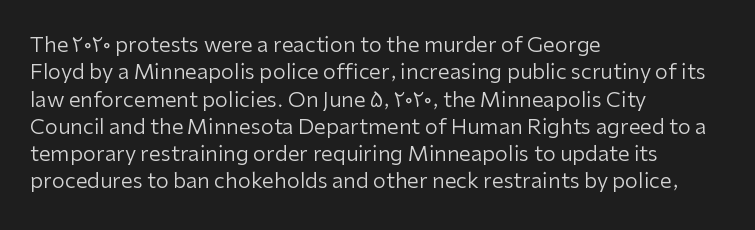
{"italic": "no", "bold": "no", "underline": "no", "align": "left", "line_spacing": "normal", "line_spacing_ratio": 1.3, "letter_spacing": "normal", "letter_spacing_em": 0.0, "glyph_px": 21}
